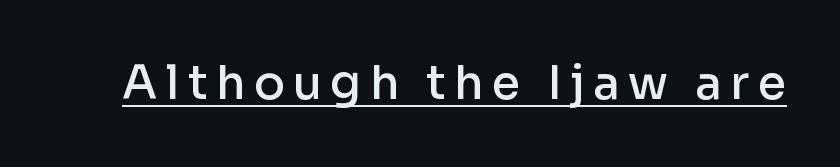
{"serif": "no", "italic": "no", "bold": "semi", "weight": "semibold", "width": "normal", "stroke_contrast": "low", "x_height": "medium", "monospaced": "no", "underline": "yes", "glyph_px": 46}
